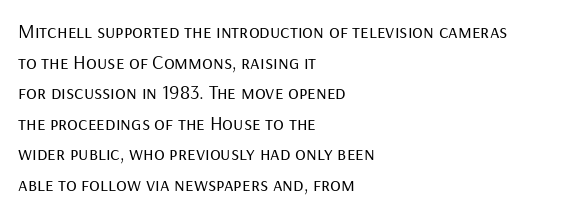
If you drew a line through each stem, it would be perfectly vertical. Students, observe: this is what conventionally led text looks like. Alignment: flush left. Decoration check: the copy has no underline.
